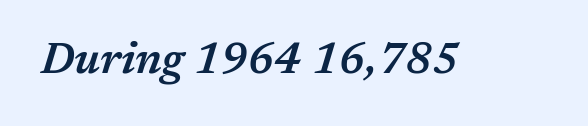
Q: Is the text bold? A: Semi-bold.
Q: Is the text italic (slanted)? A: Yes, it leans right by about 17 degrees.
Q: Is the text underlined? A: No.
Q: Is the spacing between letters normal or unusually wide? A: Normal.
Q: Width (condensed, normal, or wide)? A: Normal.
Q: Stroke contrast? A: Medium.
Q: x-height? A: Medium.
Q: Monospaced? A: No.
